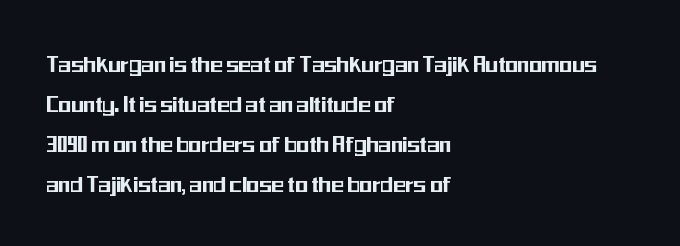
{"italic": "no", "underline": "no", "align": "left", "line_spacing": "normal", "line_spacing_ratio": 1.54, "letter_spacing": "normal", "letter_spacing_em": 0.0, "glyph_px": 26}
